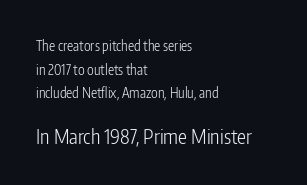
Q: Is the text bold? A: No.
Q: Is the text italic (slanted)? A: No, it is upright.
Q: Is the text underlined? A: No.
Q: How is the paragraph aligned? A: Left-aligned.
Q: Is the spacing between letters normal or unusually wide? A: Normal.
Q: Is the spacing between lines tight, normal or loose? A: Normal.
Q: Which block of text is set in a larger size, the first (top) or the second (bottom)? A: The second (bottom) one.
